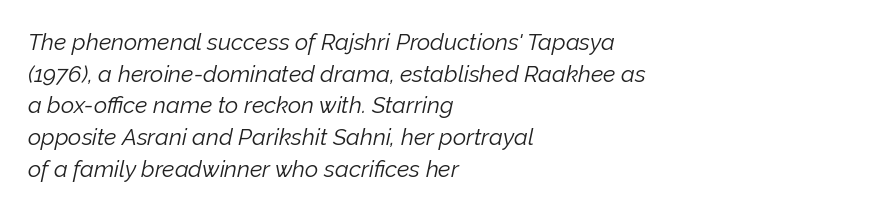
Q: Is the text bold? A: No.
Q: Is the text italic (slanted)? A: Yes, it leans right by about 12 degrees.
Q: Is the text underlined? A: No.
Q: How is the paragraph aligned? A: Left-aligned.
Q: Is the spacing between letters normal or unusually wide? A: Normal.
Q: Is the spacing between lines tight, normal or loose? A: Normal.
